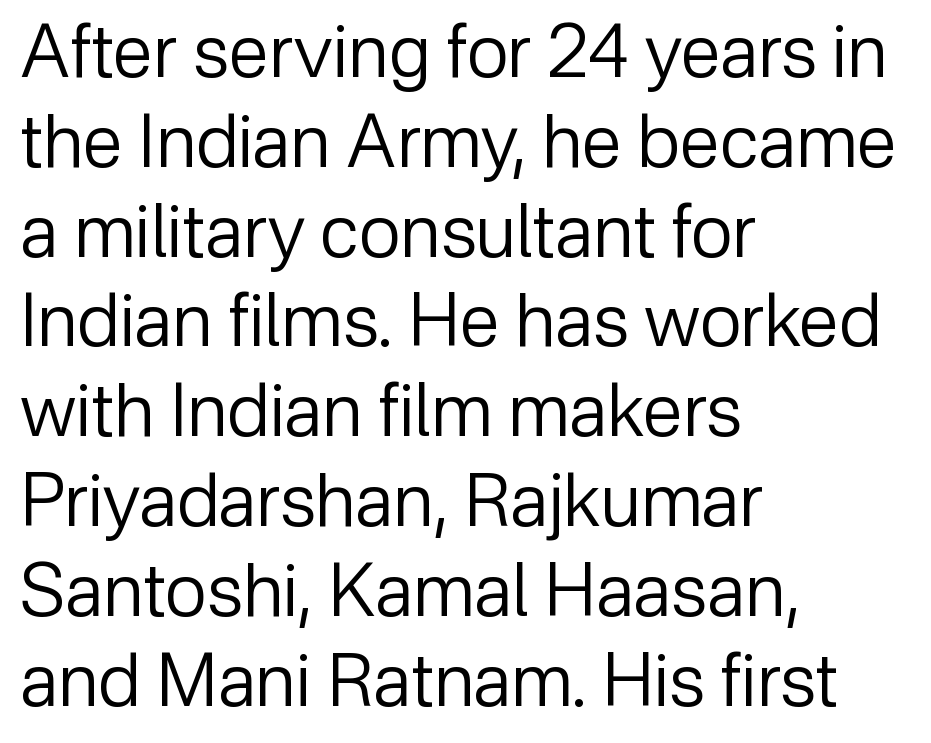
Quick note: underline off. On a weight scale, this lands at 450 or below. Here the designer chose a conventional face with non-uniform glyph widths. Each word holds together tightly as a unit, with standard inter-letter gaps.
